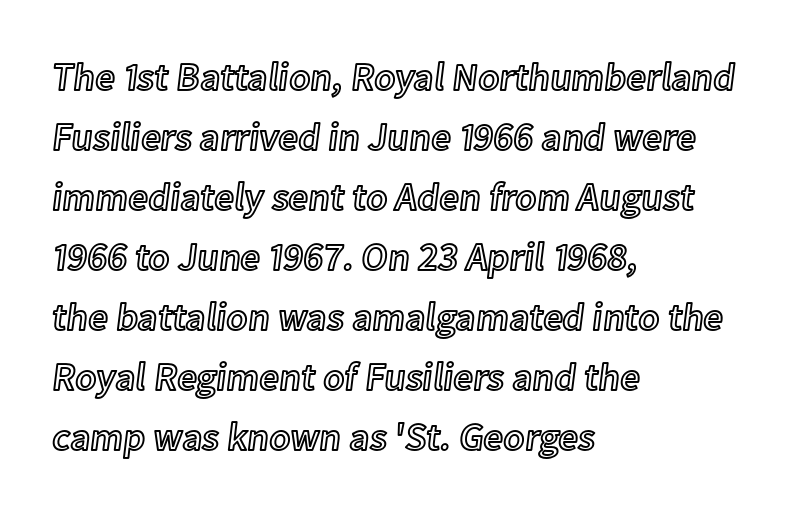
Q: Is the text italic (slanted)? A: Yes.
Q: Is the text underlined? A: No.
Q: How is the paragraph aligned? A: Left-aligned.
Q: Is the spacing between letters normal or unusually wide? A: Normal.
Q: Is the spacing between lines tight, normal or loose? A: Normal.
Q: Width (condensed, normal, or wide)? A: Normal.
Q: x-height? A: Medium.
Q: Monospaced? A: No.
